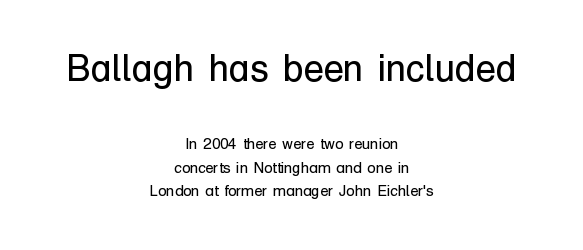
Whoever set this made the first block the dominant, larger element. Posture: straight, roman, zero tilt. Does the type have serifs? No, each stem ends abruptly. The face used here is rendered with its standard letterfit. This sample has the flowing, uneven cadence of proportional lettering. Each new line begins a customary step beneath the previous one.
